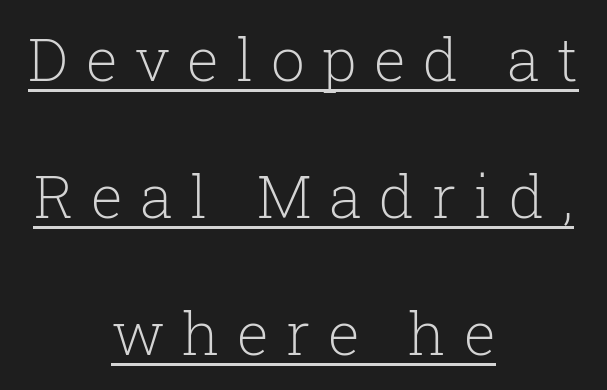
{"serif": "yes", "italic": "no", "bold": "no", "weight": "light", "width": "normal", "stroke_contrast": "low", "x_height": "medium", "monospaced": "no", "underline": "yes", "align": "center", "line_spacing": "loose", "line_spacing_ratio": 2.28, "letter_spacing": "wide", "letter_spacing_em": 0.29, "glyph_px": 60}
